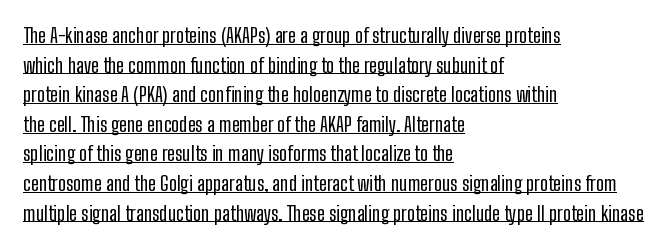
{"italic": "no", "bold": "no", "underline": "yes", "align": "left", "line_spacing": "normal", "line_spacing_ratio": 1.48, "letter_spacing": "normal", "letter_spacing_em": 0.0, "glyph_px": 20}
